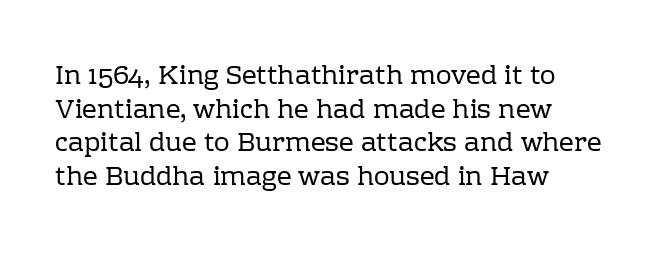
The image shows 26 px text type, upright; set normal line spacing (1.29x), normal letter spacing, not underlined.
